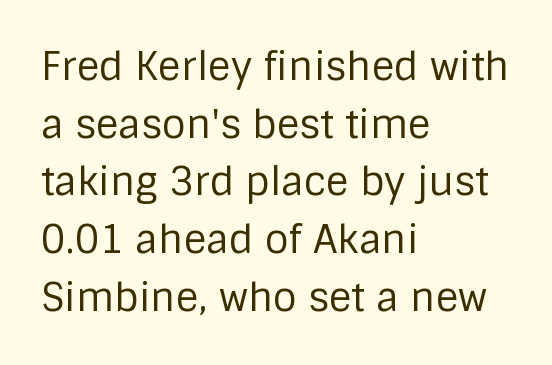
{"serif": "no", "italic": "no", "bold": "no", "weight": "regular", "width": "normal", "stroke_contrast": "low", "x_height": "large", "monospaced": "no", "underline": "no", "align": "left", "line_spacing": "normal", "line_spacing_ratio": 1.48, "letter_spacing": "normal", "letter_spacing_em": 0.0, "glyph_px": 39}
